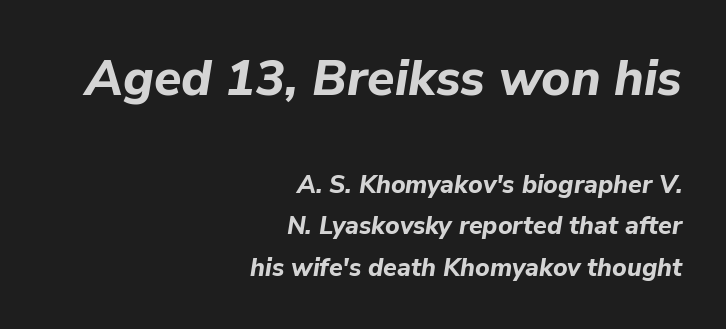
{"italic": "yes", "lean": "right", "slant_degrees": 9, "bold": "yes", "weight": "bold", "width": "normal", "stroke_contrast": "low", "x_height": "medium", "monospaced": "no", "underline": "no", "align": "right", "line_spacing": "normal", "line_spacing_ratio": 1.66, "letter_spacing": "normal", "letter_spacing_em": 0.0, "larger_block": "first", "size_ratio": 2.0, "glyph_px": 50}
